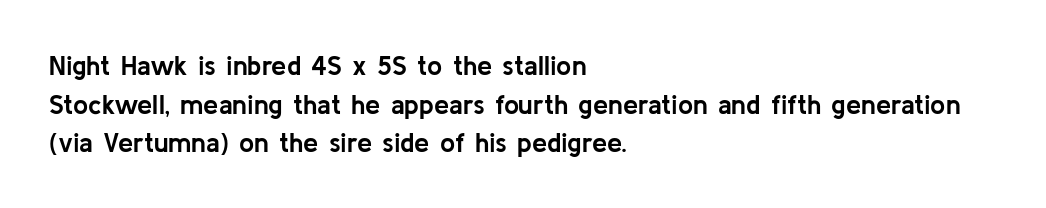
{"italic": "no", "bold": "yes", "underline": "no", "align": "left", "line_spacing": "normal", "line_spacing_ratio": 1.43, "letter_spacing": "normal", "letter_spacing_em": 0.0, "glyph_px": 27}
